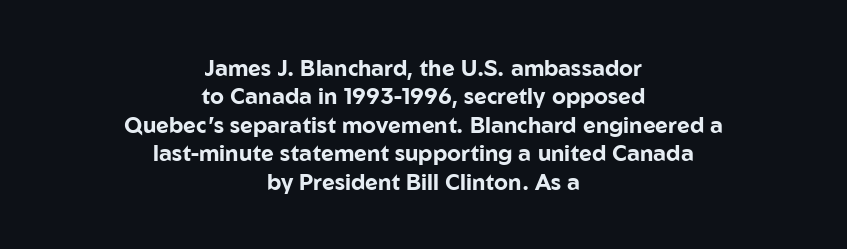
Q: Is the text bold? A: Yes.
Q: Is the text italic (slanted)? A: No, it is upright.
Q: Is the text underlined? A: No.
Q: How is the paragraph aligned? A: Centered.
Q: Is the spacing between letters normal or unusually wide? A: Normal.
Q: Is the spacing between lines tight, normal or loose? A: Normal.
